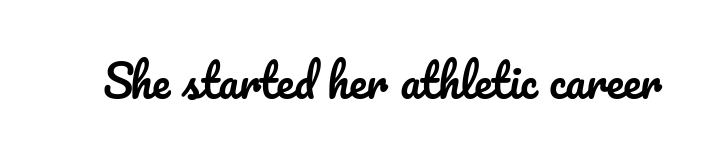
Each row of text sits above clean, open space. The type is set solid horizontally, with unmodified tracking. This sample has the flowing, uneven cadence of proportional lettering.
